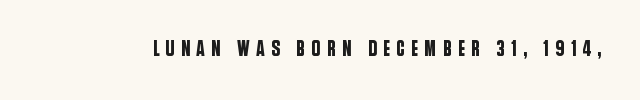
Q: Is the text italic (slanted)? A: No, it is upright.
Q: Is the text underlined? A: No.
Q: Is the spacing between letters normal or unusually wide? A: Unusually wide.
